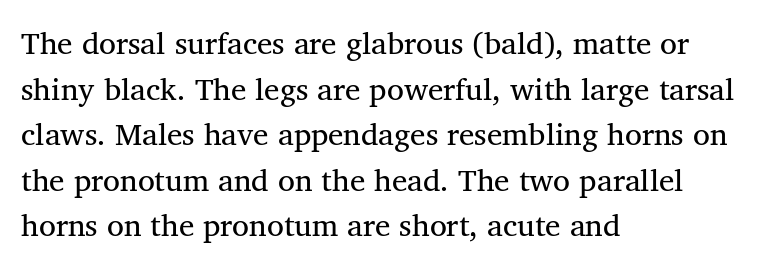
Q: Is the text bold? A: No.
Q: Is the text italic (slanted)? A: No, it is upright.
Q: Is the typeface a serif or a sans-serif typeface? A: Serif.
Q: Is the text underlined? A: No.
Q: How is the paragraph aligned? A: Left-aligned.
Q: Is the spacing between letters normal or unusually wide? A: Normal.
Q: Is the spacing between lines tight, normal or loose? A: Normal.
Q: Width (condensed, normal, or wide)? A: Normal.
Q: Stroke contrast? A: Medium.
Q: x-height? A: Medium.
Q: Monospaced? A: No.
